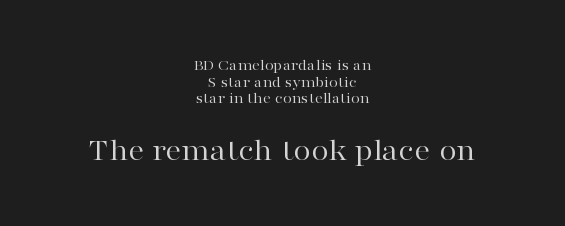
The image shows 32 px regular-weight, wide serif type, upright; set centered, tight line spacing (1.04x), normal letter spacing, not underlined; the second (bottom) block is 2.0x larger; high stroke contrast and a medium x-height.
